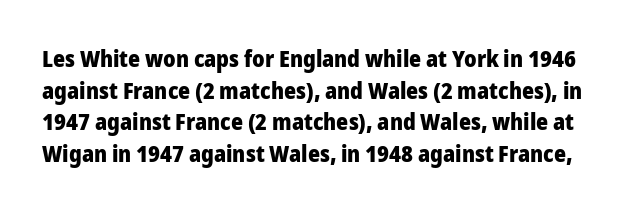
Q: Is the text bold? A: Yes.
Q: Is the text italic (slanted)? A: No, it is upright.
Q: Is the text underlined? A: No.
Q: Is the spacing between letters normal or unusually wide? A: Normal.
Q: Is the spacing between lines tight, normal or loose? A: Normal.
